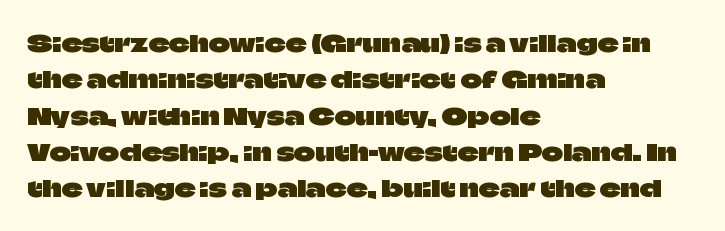
{"italic": "no", "underline": "no", "align": "left", "line_spacing": "normal", "line_spacing_ratio": 1.58, "letter_spacing": "normal", "letter_spacing_em": 0.0, "glyph_px": 23}
